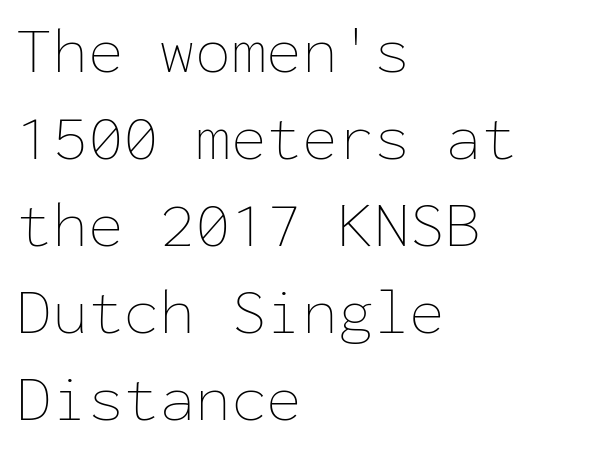
{"italic": "no", "bold": "no", "weight": "thin", "width": "normal", "stroke_contrast": "low", "x_height": "medium", "monospaced": "yes", "underline": "no", "align": "left", "line_spacing": "normal", "line_spacing_ratio": 1.34, "letter_spacing": "normal", "letter_spacing_em": 0.0, "glyph_px": 65}
